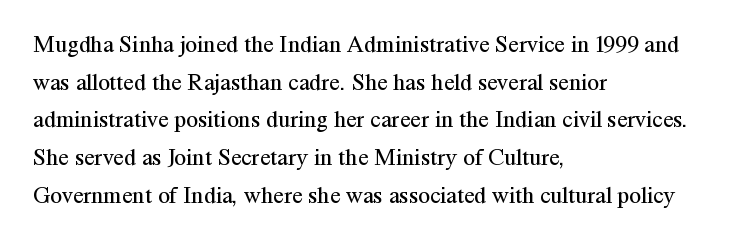
The image shows 24 px text type, upright; set left-aligned, normal line spacing (1.57x), normal letter spacing, not underlined.
